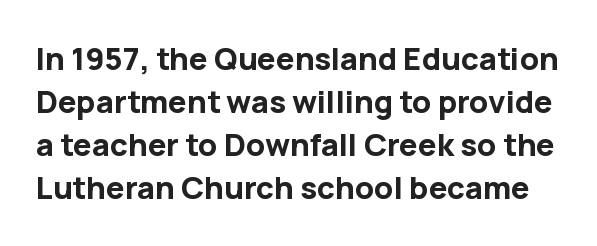
{"serif": "no", "italic": "no", "bold": "yes", "weight": "bold", "width": "normal", "stroke_contrast": "low", "x_height": "medium", "monospaced": "no", "underline": "no", "line_spacing": "normal", "line_spacing_ratio": 1.39, "letter_spacing": "normal", "letter_spacing_em": 0.0, "glyph_px": 31}
